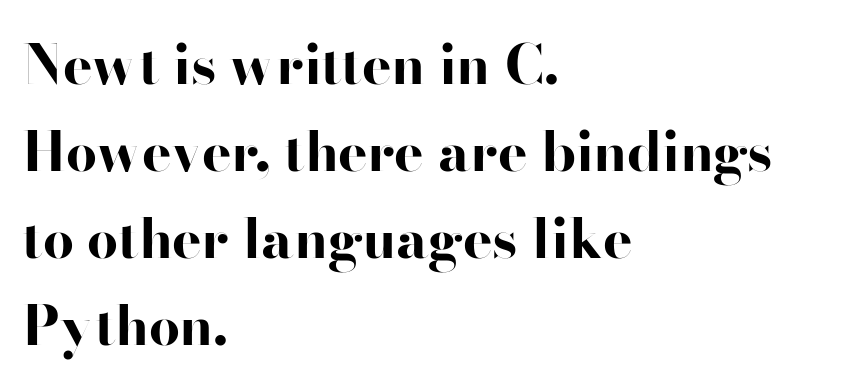
The image shows 55 px bold, wide sans-serif type, upright; set left-aligned, normal line spacing (1.58x), normal letter spacing, not underlined; high stroke contrast and a small x-height.
